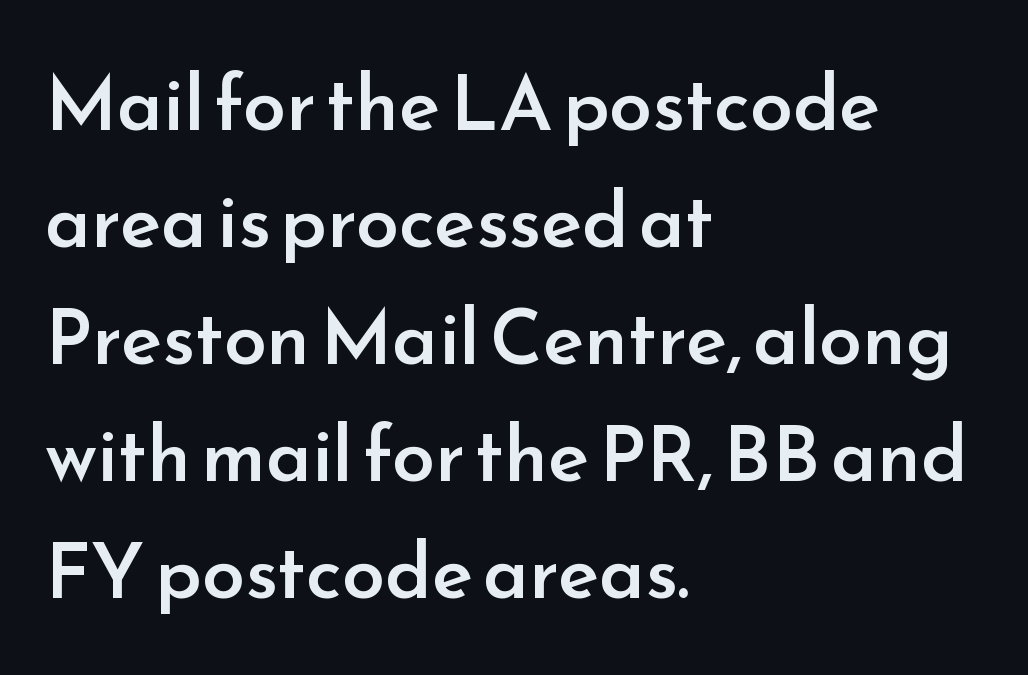
Q: Is the text bold? A: Semi-bold.
Q: Is the text italic (slanted)? A: No, it is upright.
Q: Is the typeface a serif or a sans-serif typeface? A: Sans-serif.
Q: Is the text underlined? A: No.
Q: How is the paragraph aligned? A: Left-aligned.
Q: Is the spacing between letters normal or unusually wide? A: Normal.
Q: Is the spacing between lines tight, normal or loose? A: Normal.
Q: Width (condensed, normal, or wide)? A: Normal.
Q: Stroke contrast? A: Low.
Q: x-height? A: Small.
Q: Monospaced? A: No.
